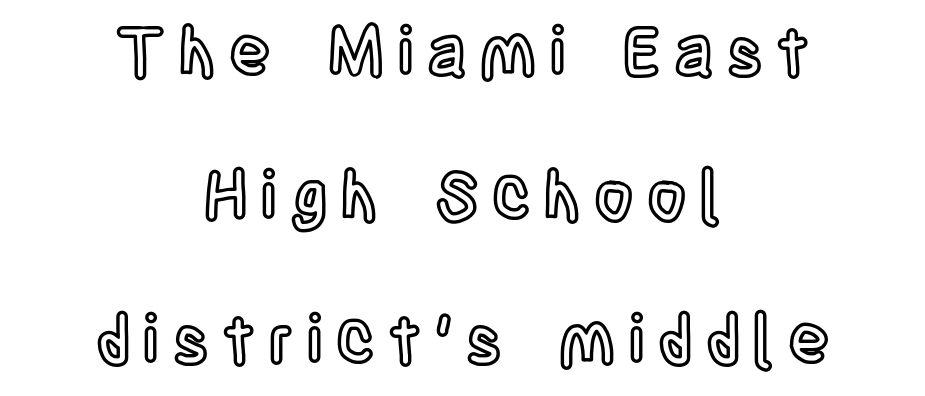
The block of text is sparse from top to bottom, with ample space between rows. In CSS terms this would be text-align: center. Character widths vary here, with narrow letters taking less room than wide ones. Underlining? Definitely not there. This is roman type, the default non-slanted kind. Tracking value appears strongly positive — letters spread wide.
